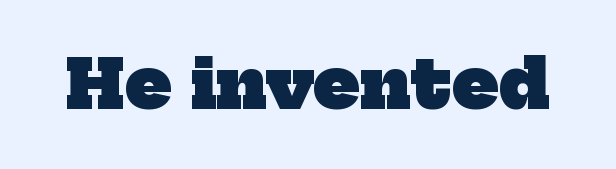
The image shows 67 px heavy serif type; set normal letter spacing, not underlined; low stroke contrast and a medium x-height.
